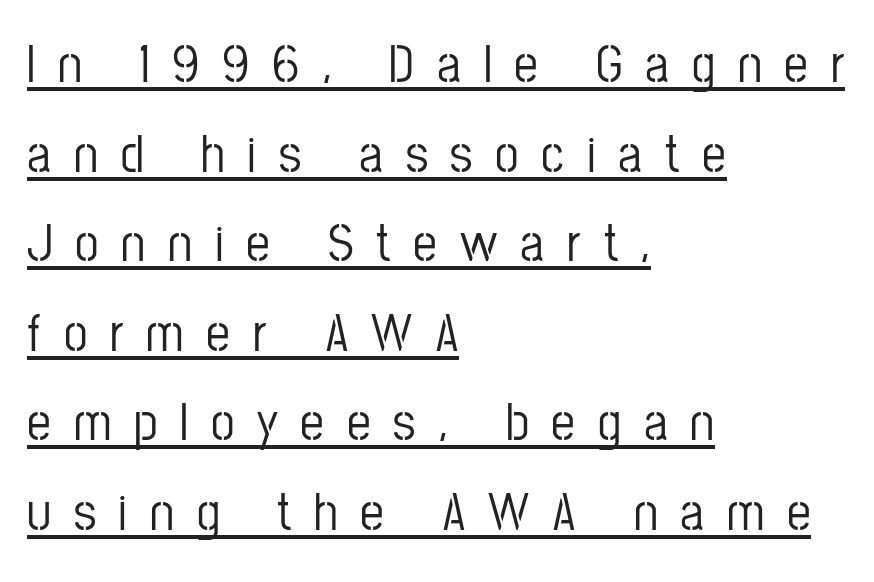
Is this a fixed-width face? No — the glyphs have proportional, varying widths. Reading down the column, the eye jumps a familiar distance to each next line. Every stem runs plumb, perpendicular to the baseline. Regarding serifs, this sample does without them.
